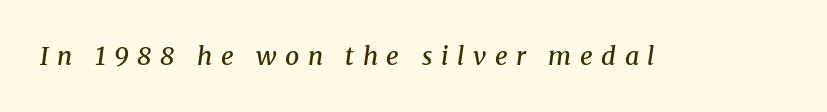
Words float on clear page, feet unadorned. The line texture is sparse and dotted thanks to wide tracking. Typesetter's note: demi weight, one step under bold. Rendered with sloped, italic letterforms.
